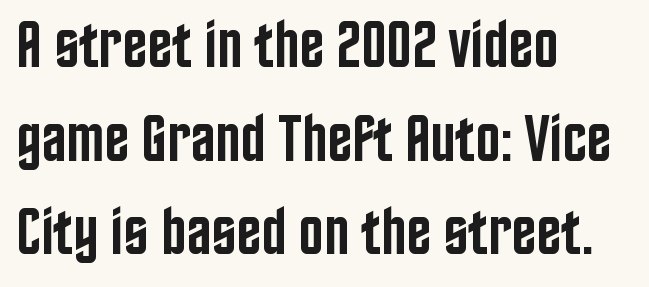
The image shows 66 px semibold, condensed sans-serif type, upright; set left-aligned, normal line spacing (1.42x), normal letter spacing, not underlined; low stroke contrast and a large x-height.
